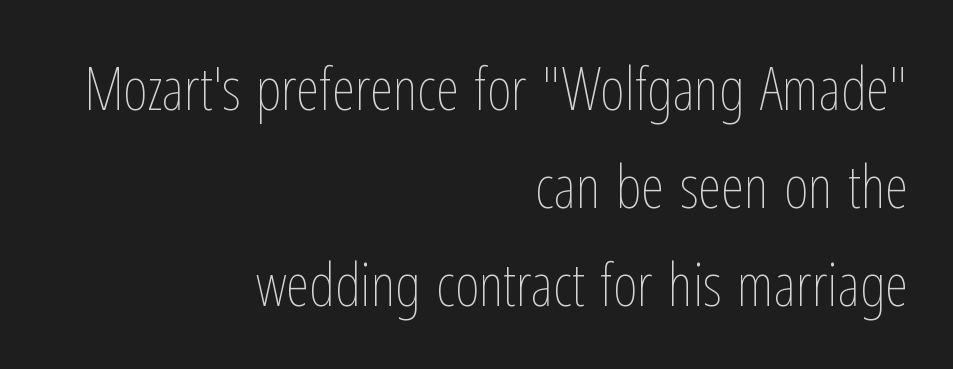
Ordinary non-slanted type is in use. Short note: letters normally spaced. Proportional: the letters do not fall into vertical columns. The paragraph has a hard right edge and a soft left edge. This sample keeps an unexceptional amount of space between lines.
